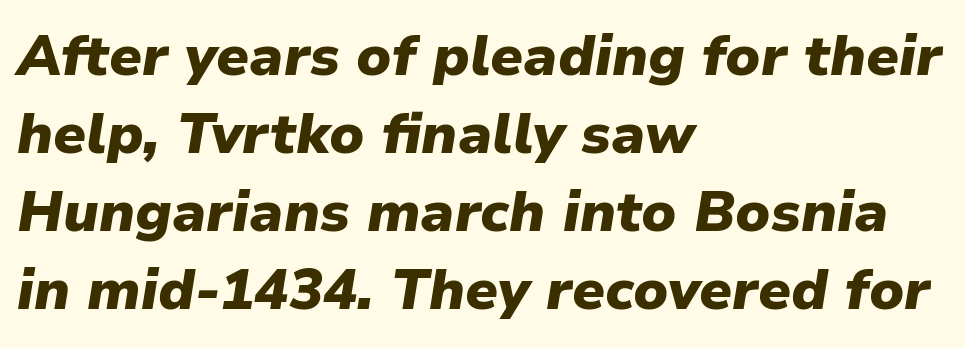
The face used here is proportionally spaced, like ordinary book or web type. The designer left line spacing at the default. This sample is left-justified, so line endings fall wherever the words run out. Weight check: bold — yes, fully. The letters sit at their default tracking, neither squeezed nor spread.
